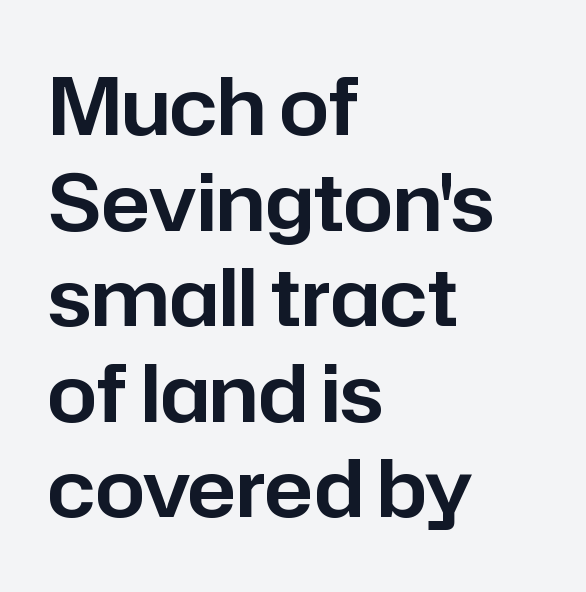
Has an underline been added? It has not. The type sits square on the baseline with zero lean. These lines are rendered in a variable-pitch font. Look at the tracking — it's just the regular setting, nothing added. Teacher's note: observe the even left margin — that is flush-left alignment.
